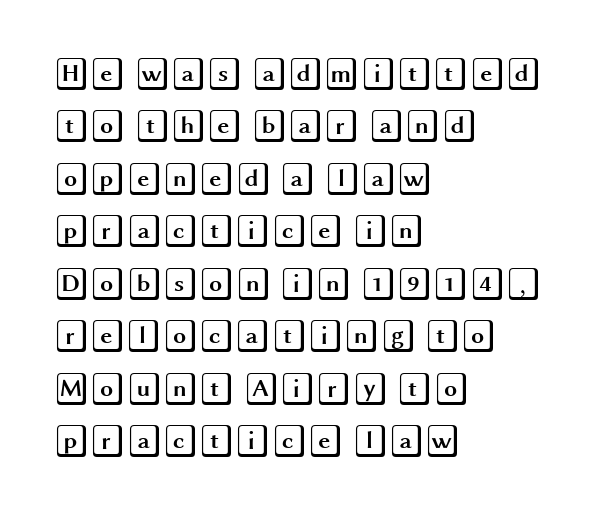
The image shows 33 px wide type, upright; set left-aligned, normal line spacing (1.59x), normal letter spacing, not underlined; a large x-height.
